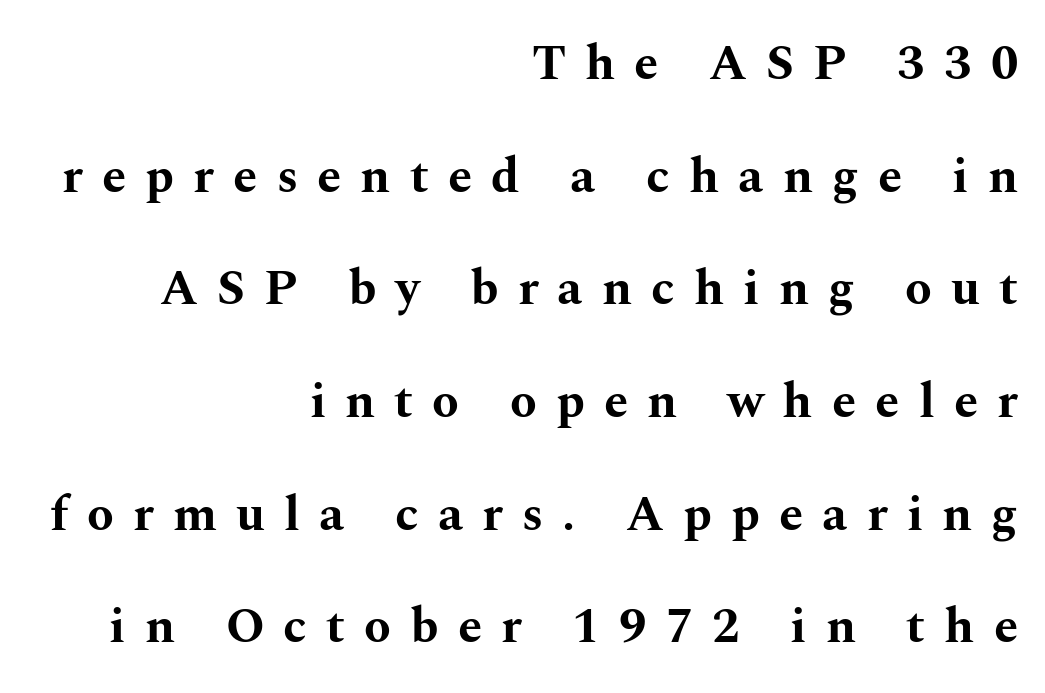
Q: Is the text bold? A: Yes.
Q: Is the text italic (slanted)? A: No, it is upright.
Q: Is the typeface a serif or a sans-serif typeface? A: Serif.
Q: Is the text underlined? A: No.
Q: How is the paragraph aligned? A: Right-aligned.
Q: Is the spacing between letters normal or unusually wide? A: Unusually wide.
Q: Is the spacing between lines tight, normal or loose? A: Loose.
Q: Width (condensed, normal, or wide)? A: Wide.
Q: Stroke contrast? A: Medium.
Q: x-height? A: Medium.
Q: Monospaced? A: No.
